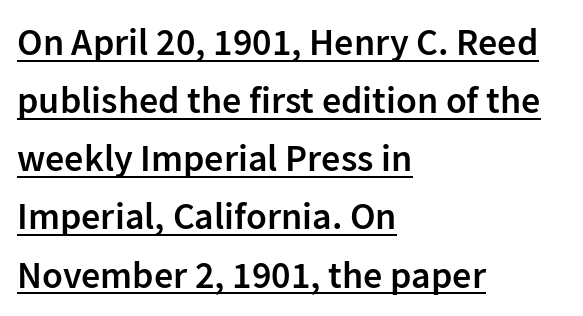
{"serif": "no", "italic": "no", "bold": "semi", "weight": "semibold", "width": "normal", "stroke_contrast": "low", "x_height": "medium", "monospaced": "no", "underline": "yes", "align": "left", "line_spacing": "normal", "line_spacing_ratio": 1.53, "letter_spacing": "normal", "letter_spacing_em": 0.0, "glyph_px": 38}
